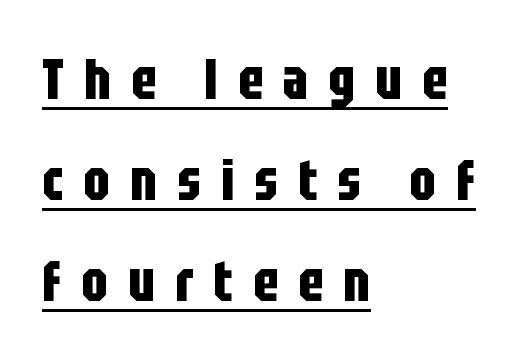
The image shows 57 px bold, condensed sans-serif type, upright; set left-aligned, line spacing 1.77x, unusually wide letter spacing (+0.35 em), underlined; low stroke contrast and a large x-height.
